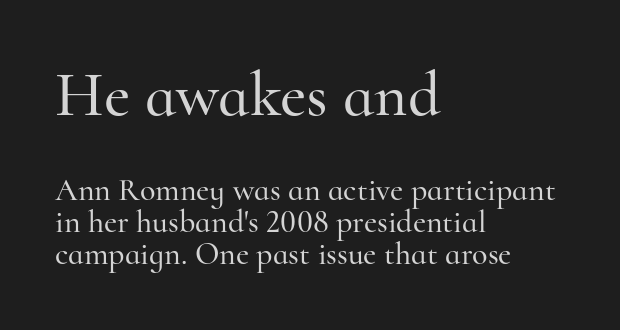
Q: Is the text italic (slanted)? A: No, it is upright.
Q: Is the typeface a serif or a sans-serif typeface? A: Serif.
Q: Is the text underlined? A: No.
Q: How is the paragraph aligned? A: Left-aligned.
Q: Is the spacing between letters normal or unusually wide? A: Normal.
Q: Is the spacing between lines tight, normal or loose? A: Tight.
Q: Which block of text is set in a larger size, the first (top) or the second (bottom)? A: The first (top) one.
Q: Width (condensed, normal, or wide)? A: Normal.
Q: Stroke contrast? A: High.
Q: x-height? A: Small.
Q: Monospaced? A: No.
